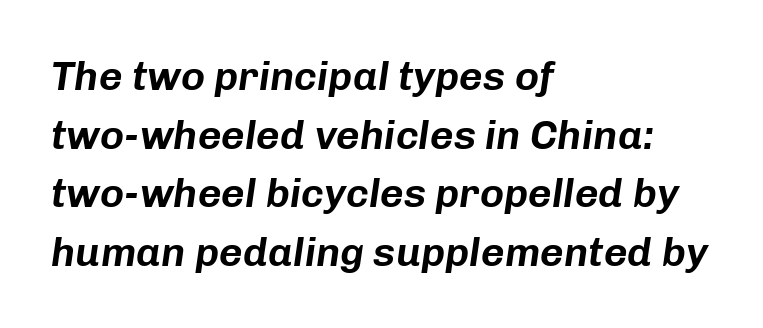
Q: Is the text italic (slanted)? A: Yes, it leans right by about 8 degrees.
Q: Is the text underlined? A: No.
Q: How is the paragraph aligned? A: Left-aligned.
Q: Is the spacing between letters normal or unusually wide? A: Normal.
Q: Is the spacing between lines tight, normal or loose? A: Normal.
Q: Width (condensed, normal, or wide)? A: Normal.
Q: Stroke contrast? A: Low.
Q: x-height? A: Medium.
Q: Monospaced? A: No.
